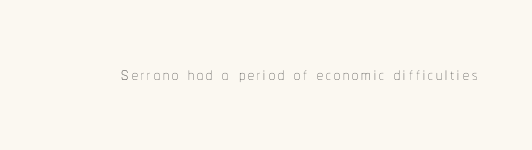
Q: Is the text bold? A: No.
Q: Is the text italic (slanted)? A: No, it is upright.
Q: Is the text underlined? A: No.
